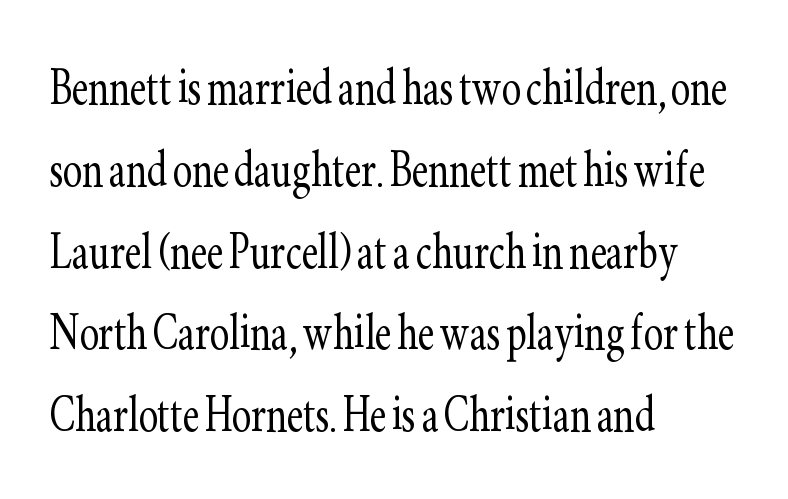
Quick note: interline space is typical. Layout note: lines flush left. The passage shown is typeset with a serif family. Posture: vertical. Ink coverage per letter is moderate at most. Proportional: the letters do not fall into vertical columns.
